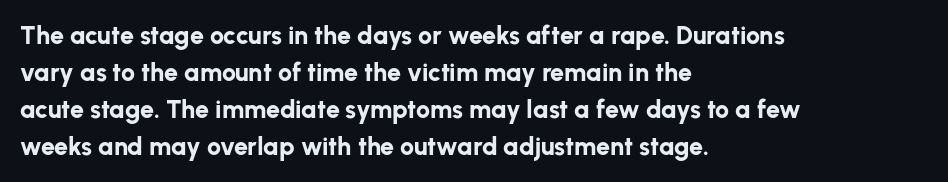
Horizontally, the lines are justified to the leading edge only. These words are printed bold, with thick strokes throughout. These lines sit exactly where default settings would place them. Every character sits straight up, as roman type does. Beneath every word, the page is bare.
